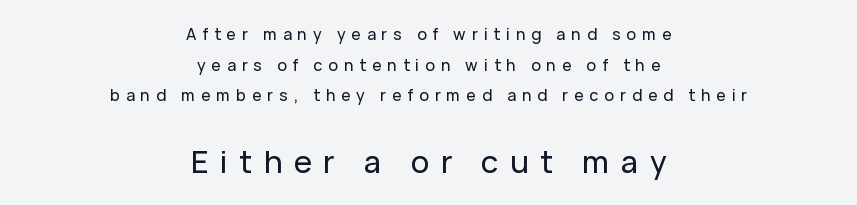
A typesetter would label this face a sans. A typesetter would call this proportional, since set widths differ per character. Every stem runs plumb, perpendicular to the baseline. This rendering widens character spacing well past its baseline value. What's the leading like? Stretched, with rows far apart.
